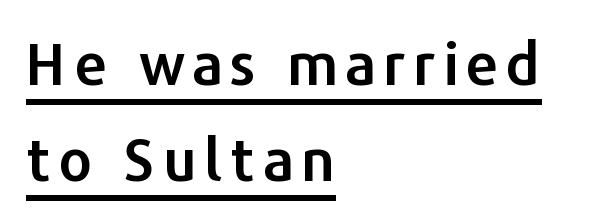
Italic: no, the glyphs are upright roman. Note: no serifs on the glyphs. This block has exactly the height ordinary leading produces. The glyphs are accompanied by a horizontal stroke just below them. Compared with a centered layout, this one pins lines to the left instead. Character widths vary here, with narrow letters taking less room than wide ones.
